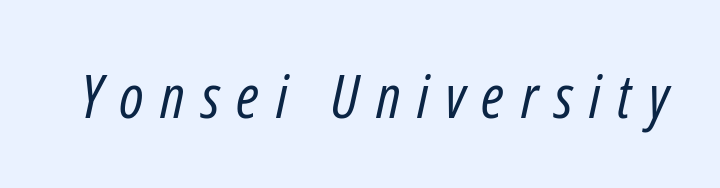
Varying glyph widths throughout — classic text-font behaviour. Vertical stems look standard width or narrower in stroke. The letters are slanted; this is an italic face. The tracking reads as deliberately expanded to a designer's eye. Underlining? Definitely not there.
